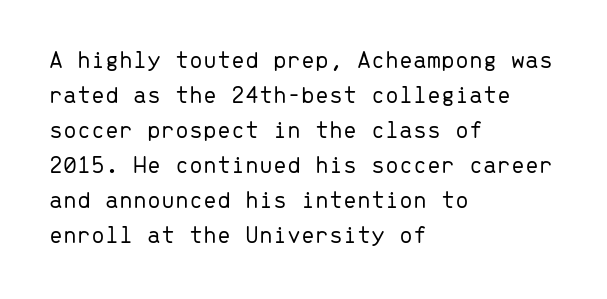
Nobody drew a line under any word here. The passage is arranged the way most books set body copy — flush left. Is the stroke heavy? The answer is a plain regular-or-lighter. Nobody touched the tracking dial on this one. A roman cut, with each character standing at attention. The space between consecutive lines is moderate.
